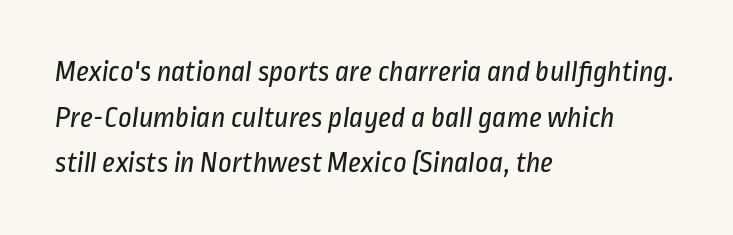
{"serif": "no", "bold": "no", "weight": "regular", "width": "condensed", "stroke_contrast": "low", "x_height": "medium", "monospaced": "no", "underline": "no", "align": "left", "line_spacing": "normal", "line_spacing_ratio": 1.52, "letter_spacing": "normal", "letter_spacing_em": 0.0, "glyph_px": 30}
